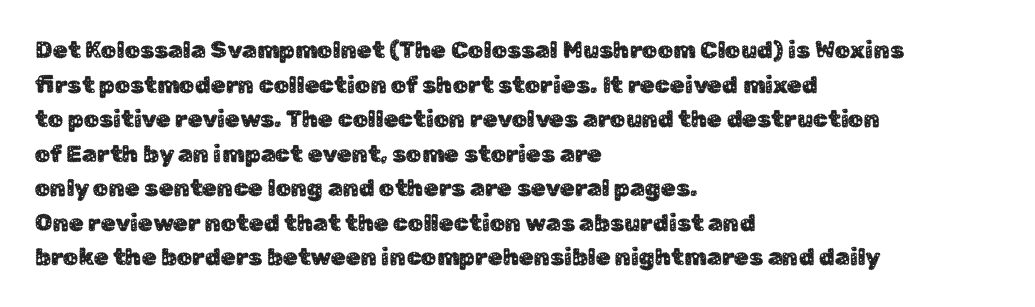
Q: Is the text italic (slanted)? A: No, it is upright.
Q: Is the text underlined? A: No.
Q: How is the paragraph aligned? A: Left-aligned.
Q: Is the spacing between letters normal or unusually wide? A: Normal.
Q: Is the spacing between lines tight, normal or loose? A: Normal.
